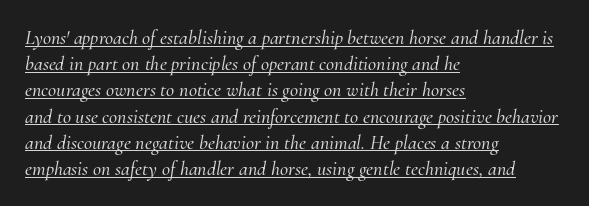
The image shows 20 px text type, italic (leaning right); set left-aligned, normal line spacing (1.31x), normal letter spacing, underlined.
